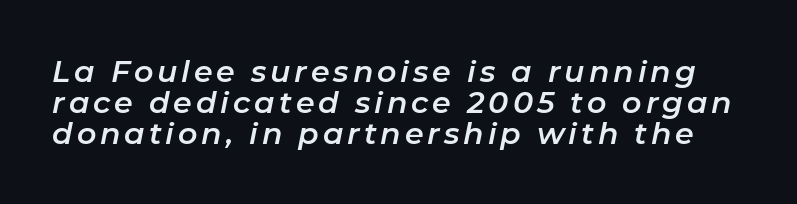
Q: Is the text italic (slanted)? A: Yes, it leans right by about 11 degrees.
Q: Is the text underlined? A: No.
Q: Is the spacing between lines tight, normal or loose? A: Tight.
Q: Width (condensed, normal, or wide)? A: Normal.
Q: Stroke contrast? A: Low.
Q: x-height? A: Medium.
Q: Monospaced? A: No.
